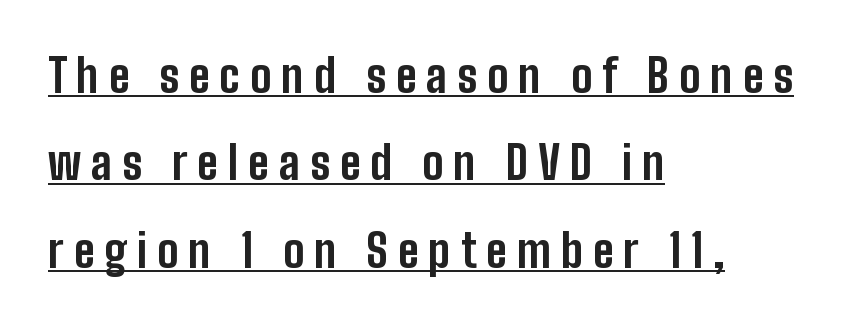
{"serif": "no", "italic": "no", "bold": "yes", "weight": "bold", "width": "condensed", "stroke_contrast": "low", "x_height": "medium", "monospaced": "no", "underline": "yes", "align": "left", "line_spacing": "loose", "line_spacing_ratio": 1.94, "letter_spacing": "wide", "letter_spacing_em": 0.22, "glyph_px": 45}
